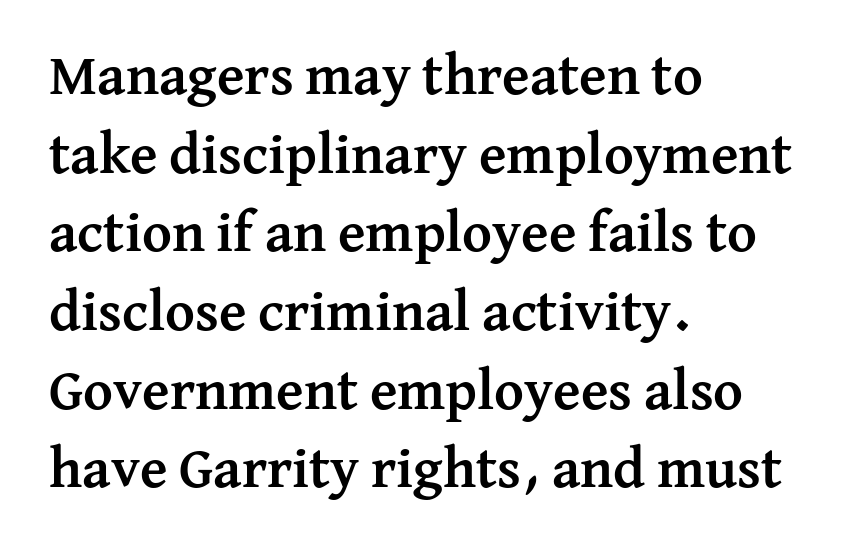
{"serif": "yes", "italic": "no", "bold": "yes", "weight": "semibold", "width": "normal", "stroke_contrast": "medium", "x_height": "medium", "monospaced": "no", "underline": "no", "align": "left", "line_spacing": "normal", "line_spacing_ratio": 1.38, "letter_spacing": "normal", "letter_spacing_em": 0.0, "glyph_px": 57}
